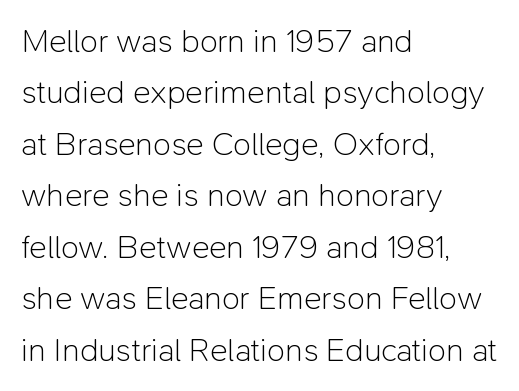
The face used here is proportionally spaced, like ordinary book or web type. The typeface chosen for these lines omits serifs. The passage shown is not bold in any degree. A clean baseline with only descenders dipping below it. The setting favours the left margin, as ordinary paragraphs usually do.
